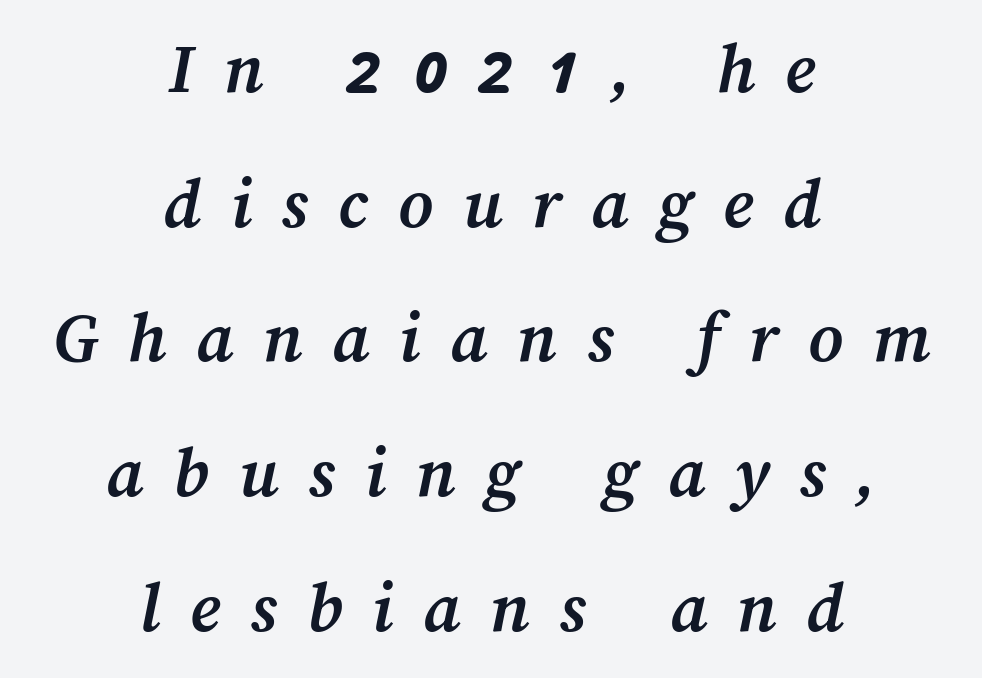
Each line is balanced around a shared central axis. Inter-character spacing is expanded well beyond the font's built-in metrics. Descenders hang freely into open space. Every letter is thick-stroked: bold, no question. The letters advance in unequal steps, a hallmark of proportional type.
